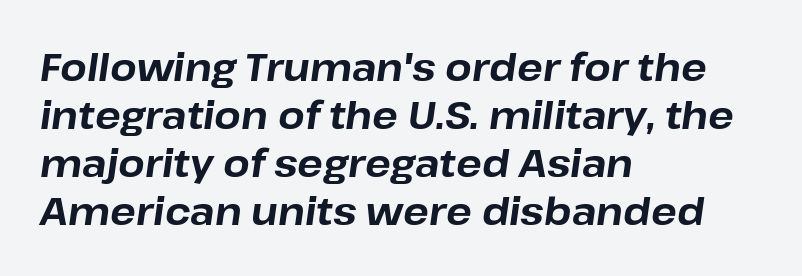
The whole block is typeset with a tilt. Each row of text sits above clean, open space. Whoever set this chose a conventional vertical rhythm. What stands out about the letter spacing? Nothing — it is the standard amount. The lines are quadded left. Weight check: bold — yes, fully.
